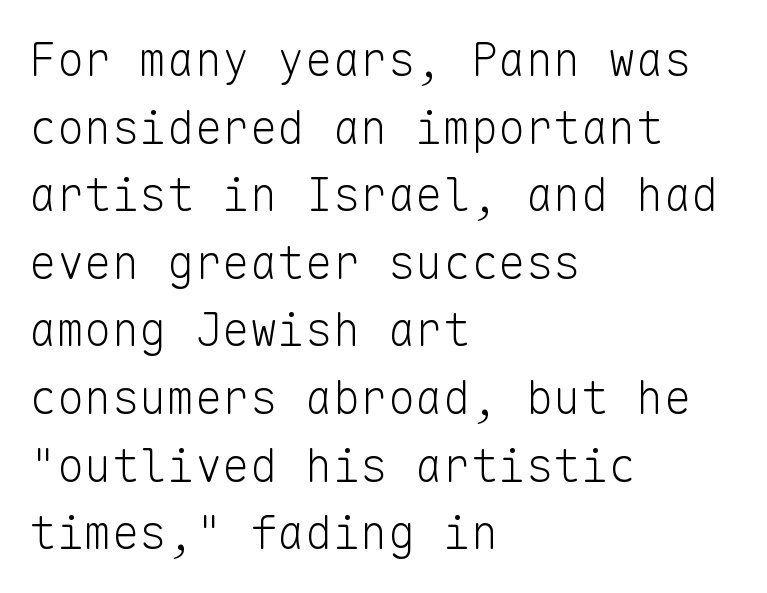
{"serif": "no", "italic": "no", "bold": "no", "weight": "light", "width": "normal", "stroke_contrast": "low", "x_height": "medium", "monospaced": "yes", "underline": "no", "align": "left", "line_spacing": "normal", "line_spacing_ratio": 1.47, "letter_spacing": "normal", "letter_spacing_em": 0.0, "glyph_px": 46}
